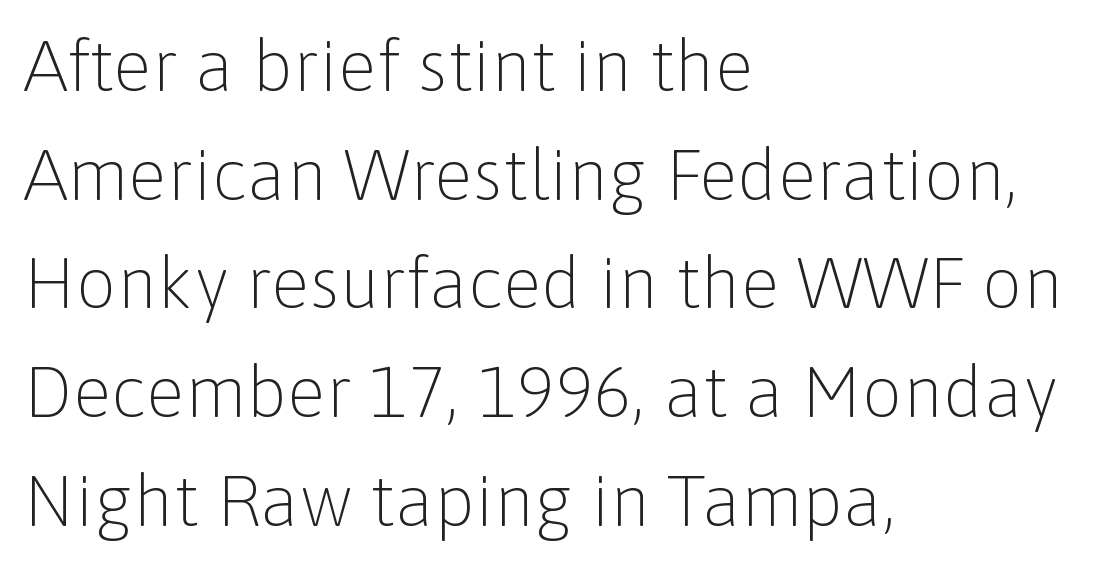
{"serif": "no", "italic": "no", "bold": "no", "weight": "light", "width": "normal", "stroke_contrast": "low", "x_height": "medium", "monospaced": "no", "underline": "no", "align": "left", "line_spacing": "normal", "line_spacing_ratio": 1.51, "letter_spacing": "normal", "letter_spacing_em": 0.0, "glyph_px": 72}
